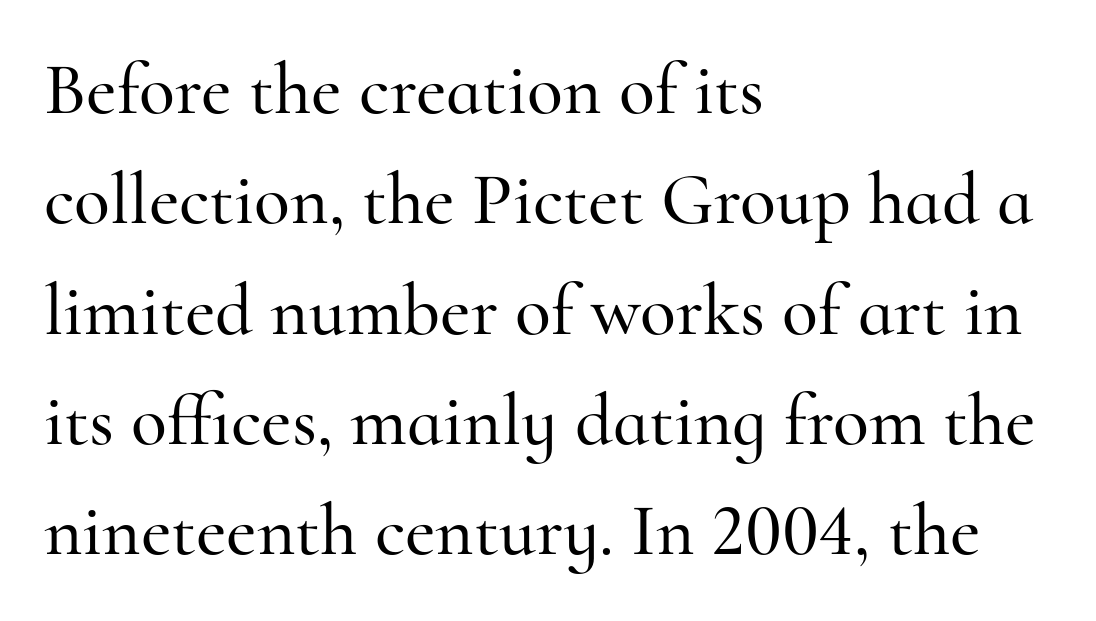
{"serif": "yes", "italic": "no", "width": "normal", "stroke_contrast": "high", "x_height": "small", "monospaced": "no", "underline": "no", "align": "left", "line_spacing": "normal", "line_spacing_ratio": 1.49, "letter_spacing": "normal", "letter_spacing_em": 0.0, "glyph_px": 74}
